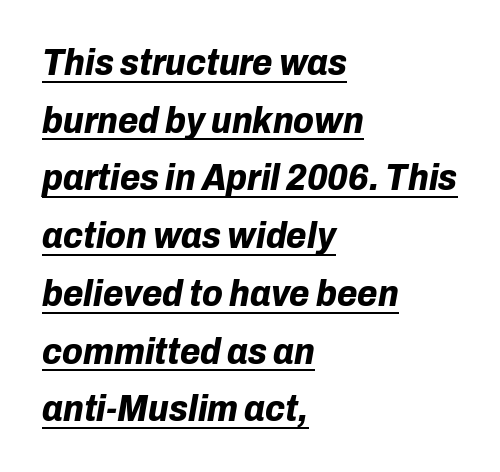
Q: Is the text bold? A: Yes.
Q: Is the text italic (slanted)? A: Yes, it leans right by about 10 degrees.
Q: Is the text underlined? A: Yes.
Q: How is the paragraph aligned? A: Left-aligned.
Q: Is the spacing between letters normal or unusually wide? A: Normal.
Q: Is the spacing between lines tight, normal or loose? A: Normal.
Q: Width (condensed, normal, or wide)? A: Normal.
Q: Stroke contrast? A: Low.
Q: x-height? A: Medium.
Q: Monospaced? A: No.
